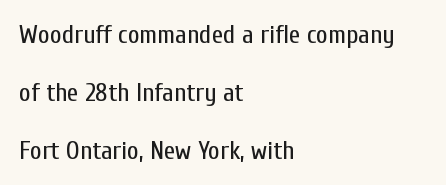
Q: Is the text bold? A: No.
Q: Is the text italic (slanted)? A: No, it is upright.
Q: Is the text underlined? A: No.
Q: How is the paragraph aligned? A: Left-aligned.
Q: Is the spacing between letters normal or unusually wide? A: Normal.
Q: Is the spacing between lines tight, normal or loose? A: Loose.
